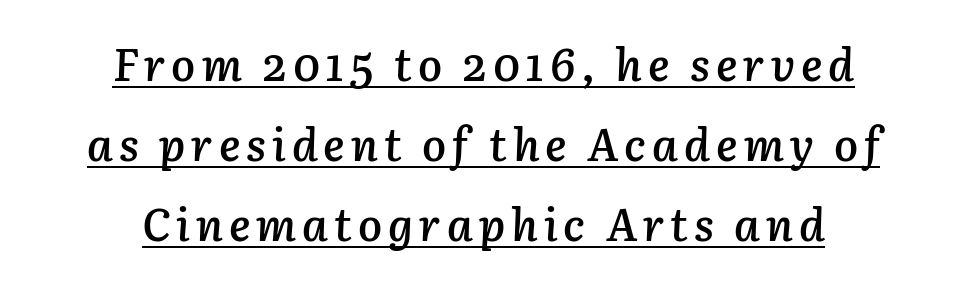
{"italic": "yes", "lean": "right", "slant_degrees": 3, "bold": "semi", "weight": "semibold", "width": "normal", "stroke_contrast": "low", "x_height": "medium", "monospaced": "no", "underline": "yes", "align": "center", "line_spacing_ratio": 1.78, "glyph_px": 45}
